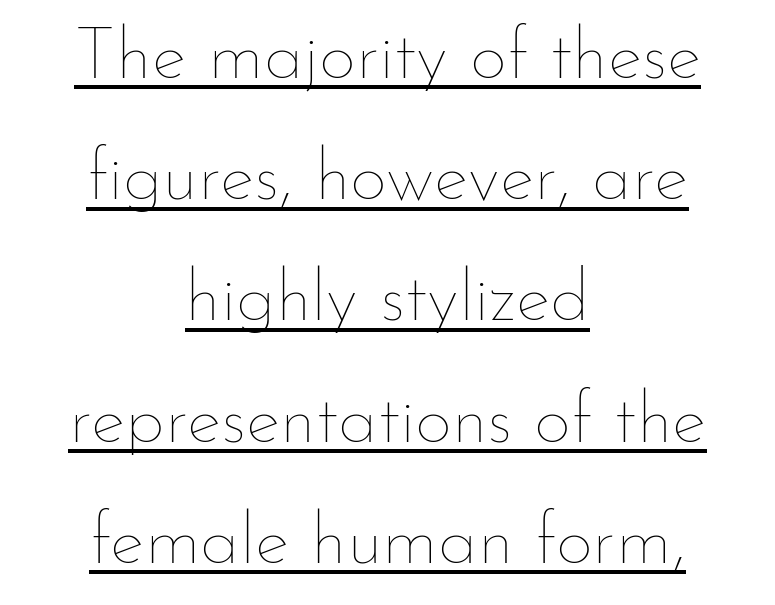
This sample uses an upright cut, with every glyph sitting square on the baseline. The paragraph shown floats in the horizontal middle. Nothing heavy about these letters — not bold at all. You could call the tracking neutral — neither tight nor loose. This rendering features underlined lettering. A normal amount of white space separates one row of letters from the next.
